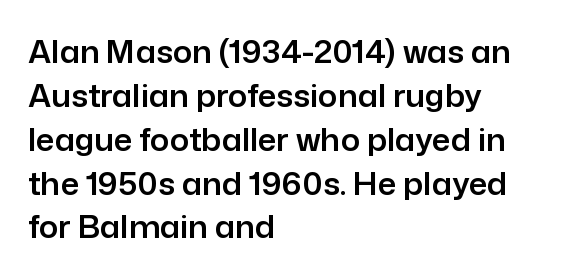
{"serif": "no", "italic": "no", "width": "normal", "stroke_contrast": "low", "x_height": "medium", "monospaced": "no", "underline": "no", "align": "left", "line_spacing": "normal", "line_spacing_ratio": 1.37, "letter_spacing": "normal", "letter_spacing_em": 0.0, "glyph_px": 32}
